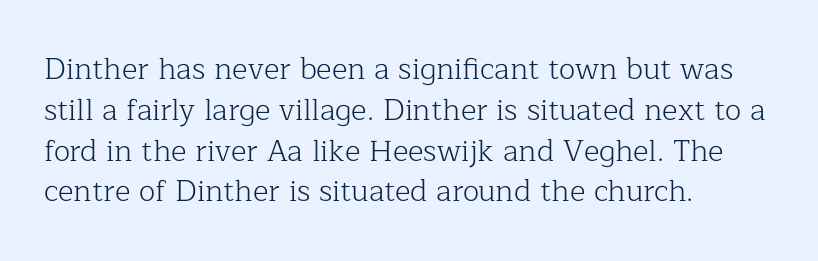
The image shows 30 px light serif type, upright; set left-aligned, normal line spacing (1.36x), normal letter spacing, not underlined; low stroke contrast and a medium x-height.
